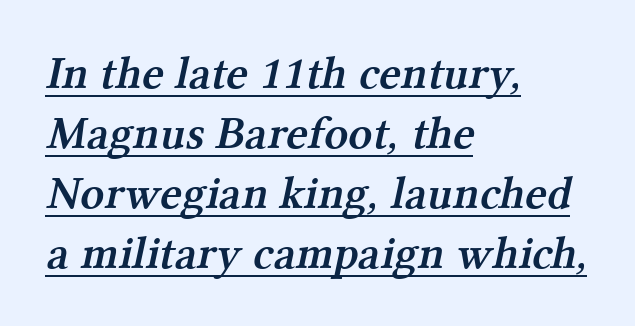
Q: Is the text bold? A: Semi-bold.
Q: Is the typeface a serif or a sans-serif typeface? A: Serif.
Q: Is the text underlined? A: Yes.
Q: How is the paragraph aligned? A: Left-aligned.
Q: Is the spacing between letters normal or unusually wide? A: Normal.
Q: Is the spacing between lines tight, normal or loose? A: Normal.
Q: Width (condensed, normal, or wide)? A: Normal.
Q: Stroke contrast? A: Medium.
Q: x-height? A: Medium.
Q: Monospaced? A: No.
